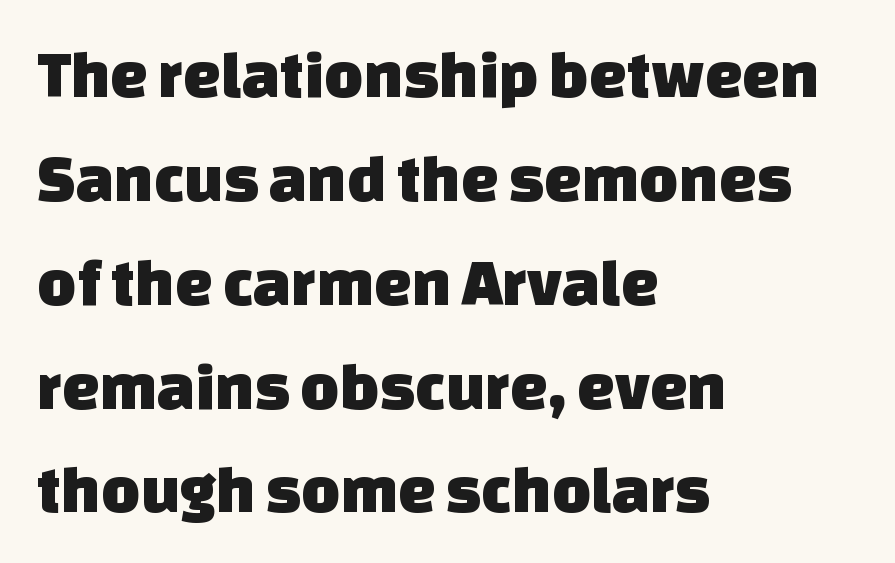
{"serif": "no", "width": "normal", "stroke_contrast": "low", "x_height": "large", "monospaced": "no", "underline": "no", "align": "left", "line_spacing": "normal", "line_spacing_ratio": 1.55, "letter_spacing": "normal", "letter_spacing_em": 0.0, "glyph_px": 67}
